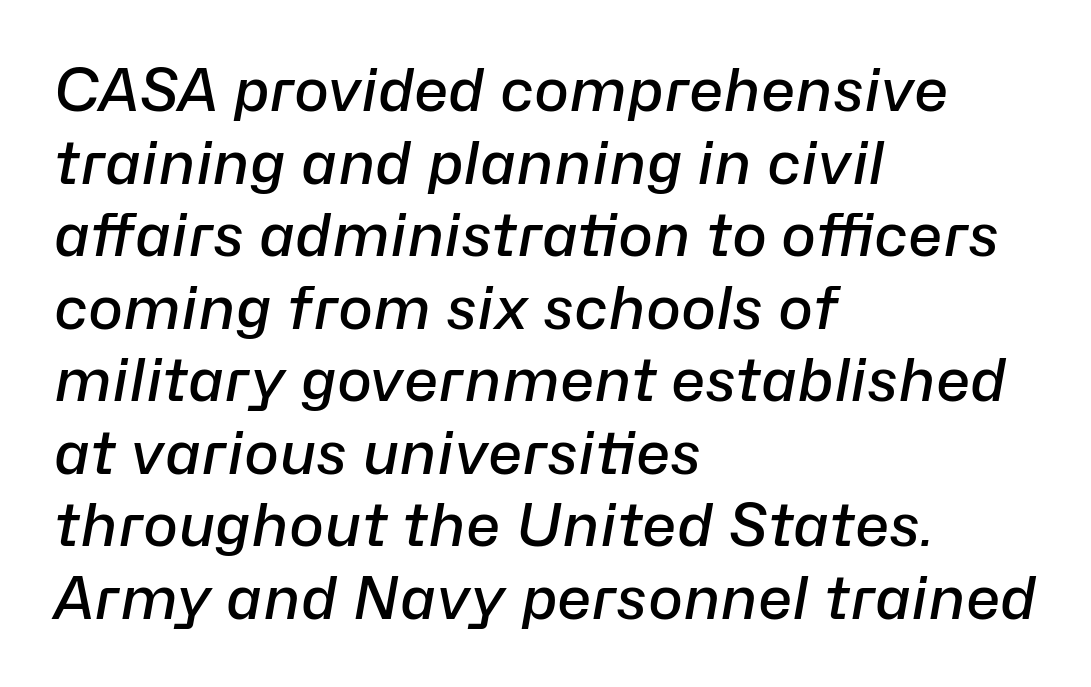
The image shows 59 px semibold type, italic (leaning right); set left-aligned, line spacing 1.23x, normal letter spacing, not underlined; low stroke contrast and a medium x-height.
